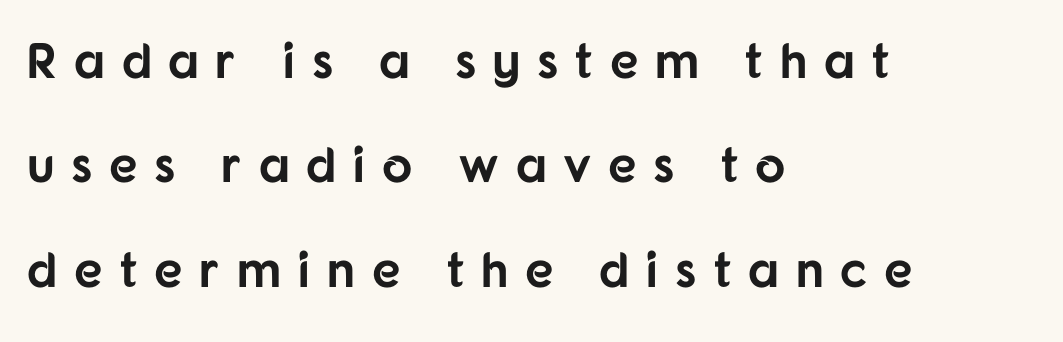
The image shows 50 px bold sans-serif type, upright; set left-aligned, loose line spacing (2.09x), unusually wide letter spacing (+0.33 em), not underlined; low stroke contrast and a medium x-height.
